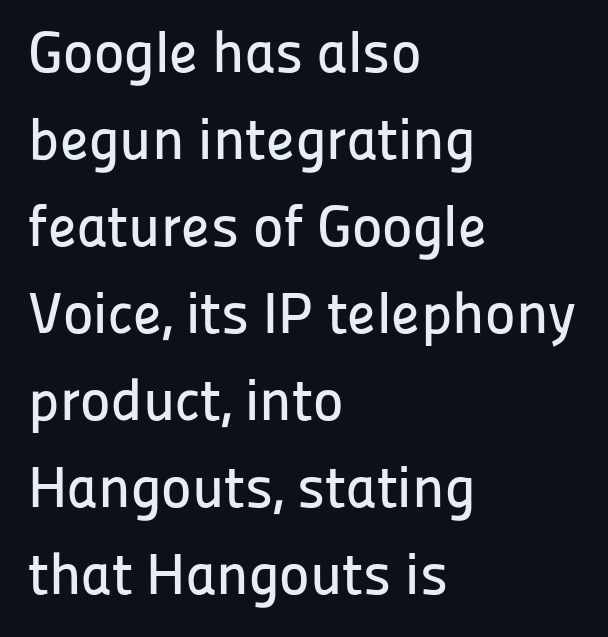
The image shows 58 px sans-serif type, upright; set left-aligned, normal line spacing (1.5x), normal letter spacing, not underlined; low stroke contrast and a medium x-height.
